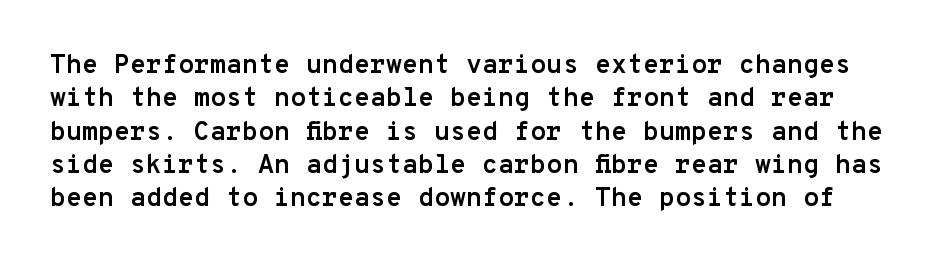
Glyph-to-glyph distance matches everyday printed text. Caption: bold face, heavy strokes. Check the space under the baseline: it is left empty. Whoever set this chose a conventional vertical rhythm.
